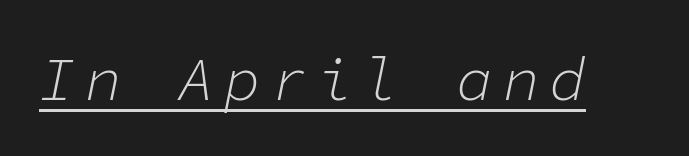
{"italic": "yes", "lean": "right", "slant_degrees": 11, "bold": "no", "weight": "light", "width": "normal", "stroke_contrast": "low", "x_height": "medium", "monospaced": "yes", "underline": "yes", "glyph_px": 61}
